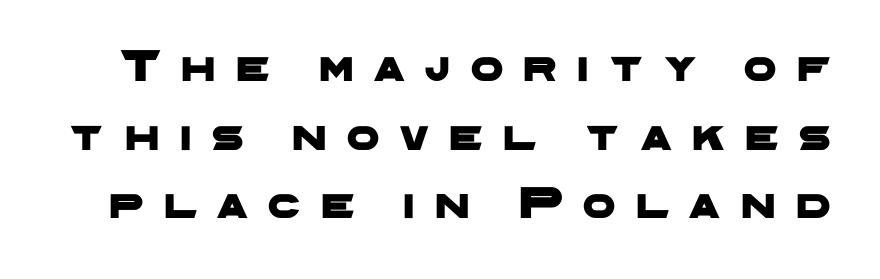
{"serif": "no", "width": "wide", "stroke_contrast": "low", "x_height": "medium", "monospaced": "no", "underline": "no", "line_spacing": "normal", "line_spacing_ratio": 1.49, "letter_spacing": "wide", "letter_spacing_em": 0.45, "glyph_px": 46}
